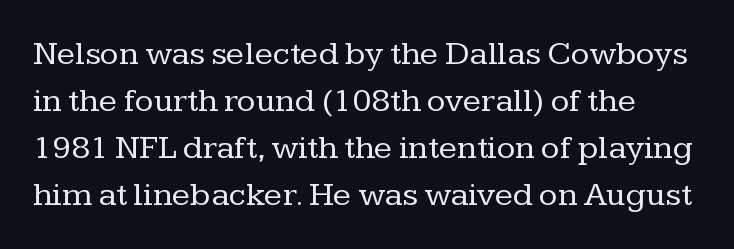
The image shows 34 px regular-weight serif type, upright; set normal line spacing (1.38x), normal letter spacing, not underlined; low stroke contrast and a medium x-height.
